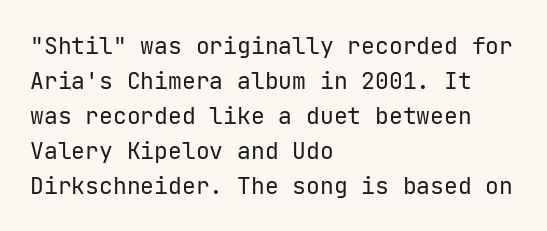
{"italic": "no", "bold": "no", "underline": "no", "align": "left", "line_spacing": "normal", "line_spacing_ratio": 1.52, "letter_spacing": "normal", "letter_spacing_em": 0.0, "glyph_px": 23}
